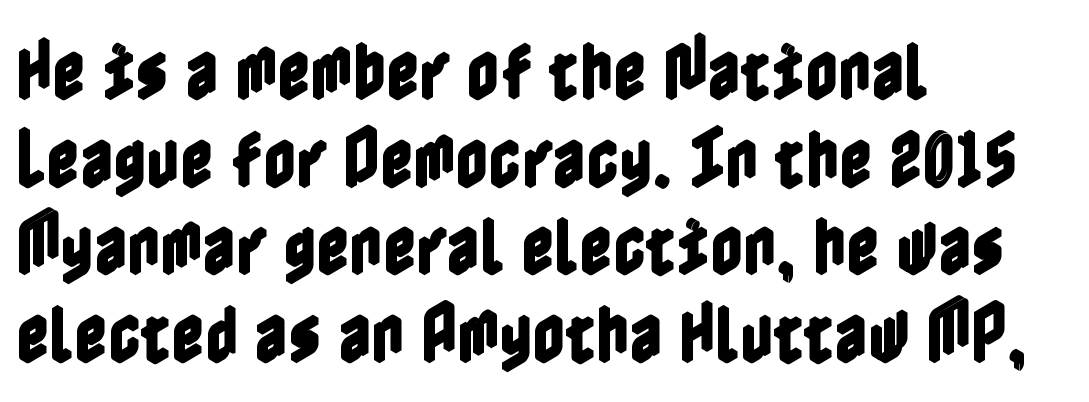
The image shows 64 px condensed type, upright; set left-aligned, normal line spacing (1.37x), normal letter spacing, not underlined; a medium x-height.
